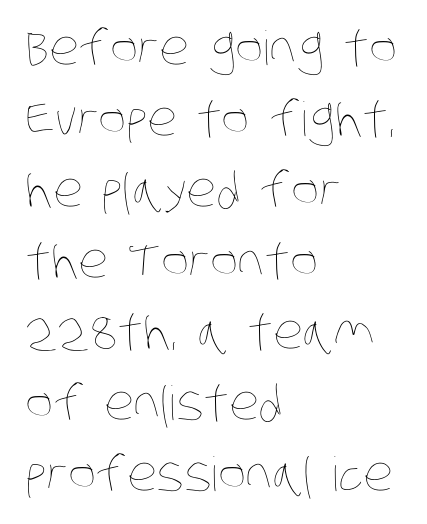
Spacing between characters is what you'd get straight out of the box. Layout note: lines flush left. Here the designer chose a conventional face with non-uniform glyph widths. Reading down the column, the eye jumps a familiar distance to each next line. No letter is thick-stroked: the sample isn't bold. Descender tails drop into unmarked territory.
